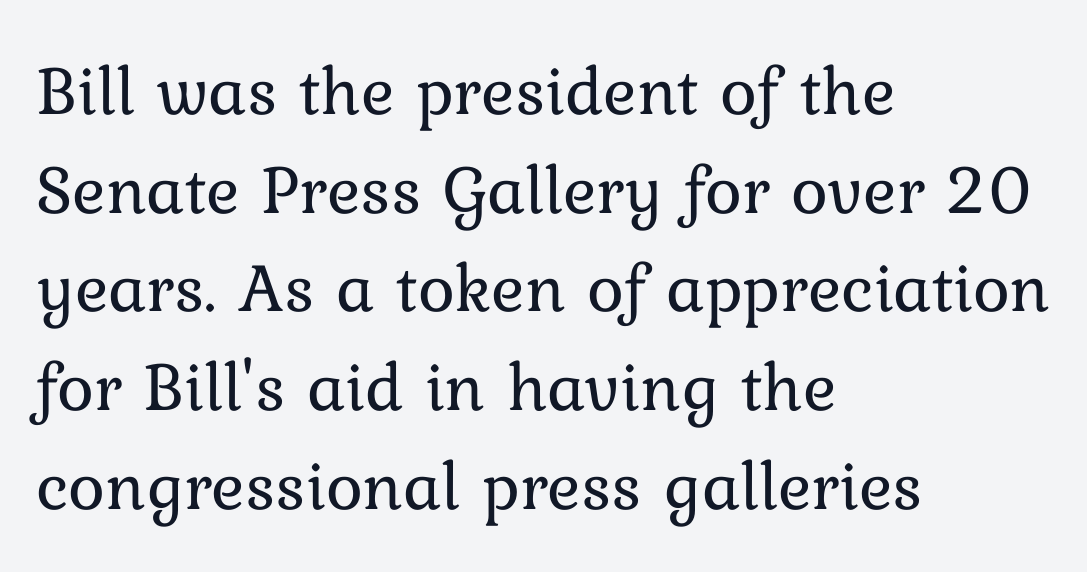
The image shows 70 px regular-weight type, upright; set left-aligned, normal line spacing (1.41x), normal letter spacing, not underlined; low stroke contrast and a medium x-height.
